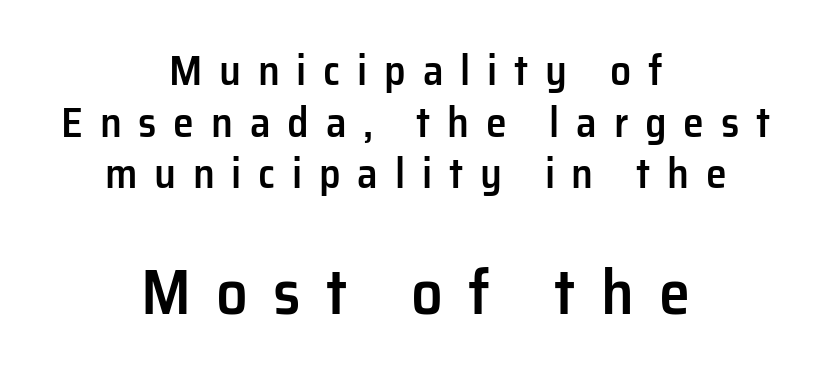
Q: Is the text bold? A: Semi-bold.
Q: Is the text italic (slanted)? A: No, it is upright.
Q: Is the typeface a serif or a sans-serif typeface? A: Sans-serif.
Q: Is the text underlined? A: No.
Q: How is the paragraph aligned? A: Centered.
Q: Is the spacing between letters normal or unusually wide? A: Unusually wide.
Q: Which block of text is set in a larger size, the first (top) or the second (bottom)? A: The second (bottom) one.
Q: Width (condensed, normal, or wide)? A: Normal.
Q: Stroke contrast? A: Low.
Q: x-height? A: Medium.
Q: Monospaced? A: No.
